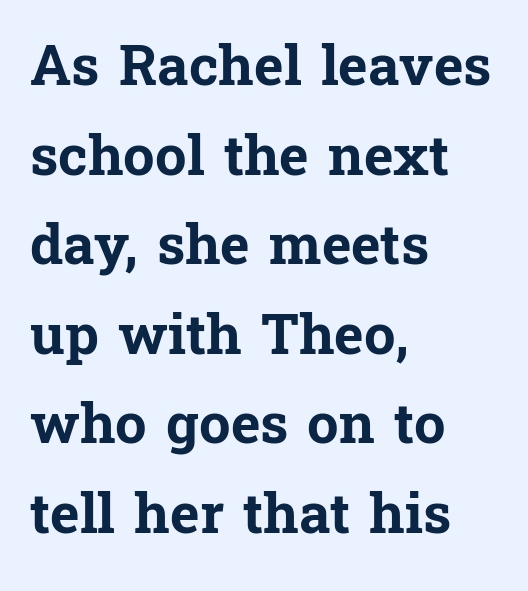
{"serif": "yes", "italic": "no", "bold": "yes", "weight": "bold", "width": "normal", "stroke_contrast": "low", "x_height": "medium", "monospaced": "no", "underline": "no", "align": "left", "line_spacing": "normal", "line_spacing_ratio": 1.6, "letter_spacing": "normal", "letter_spacing_em": 0.0, "glyph_px": 56}
